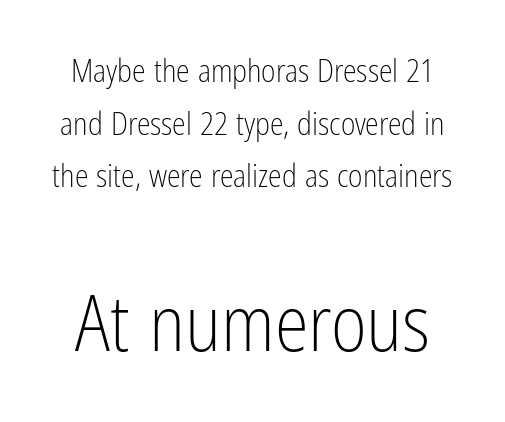
{"serif": "no", "italic": "no", "bold": "no", "weight": "light", "width": "condensed", "stroke_contrast": "low", "x_height": "medium", "monospaced": "no", "underline": "no", "line_spacing": "normal", "line_spacing_ratio": 1.7, "letter_spacing": "normal", "letter_spacing_em": 0.0, "larger_block": "second", "size_ratio": 2.48, "glyph_px": 77}
